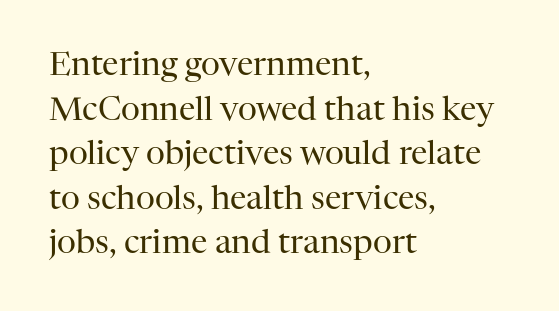
If you measured baseline to baseline, you'd find a middling distance. In terms of letterform style, serifs are clearly present. There is no visible air inserted between adjacent glyphs. Nothing heavy about these letters — not bold at all.
